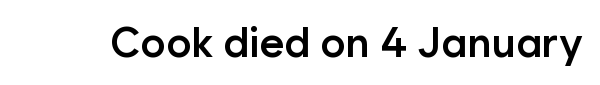
Q: Is the text bold? A: Semi-bold.
Q: Is the text italic (slanted)? A: No, it is upright.
Q: Is the typeface a serif or a sans-serif typeface? A: Sans-serif.
Q: Is the text underlined? A: No.
Q: Is the spacing between letters normal or unusually wide? A: Normal.
Q: Width (condensed, normal, or wide)? A: Normal.
Q: Stroke contrast? A: Low.
Q: x-height? A: Medium.
Q: Monospaced? A: No.
